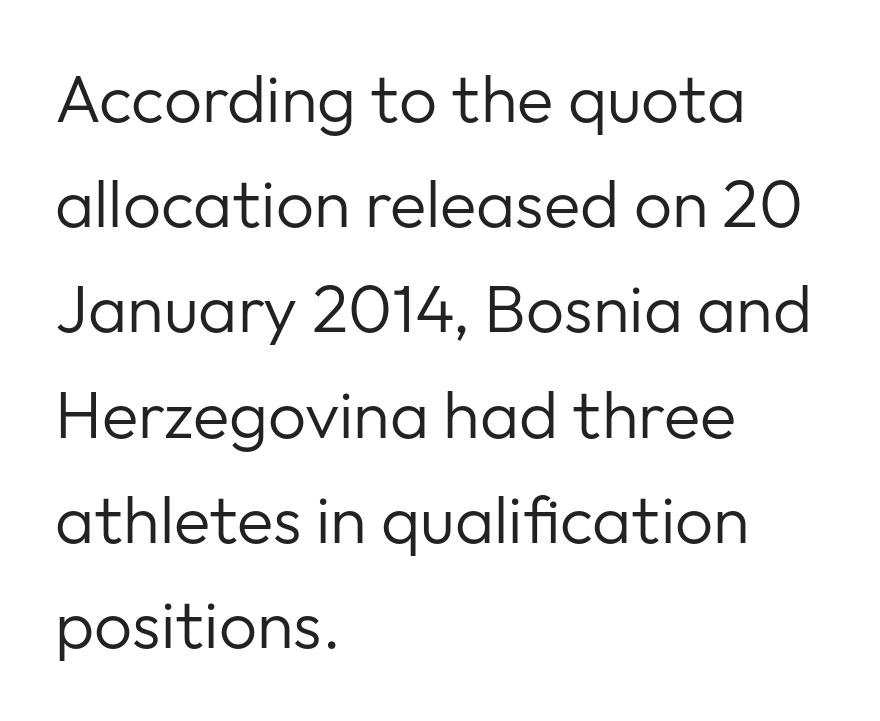
The cut favours lightness, reaching ordinary text weight at its darkest. This sample keeps an unexceptional amount of space between lines. The setting favours the left margin, as ordinary paragraphs usually do. Character widths vary here, with narrow letters taking less room than wide ones.
